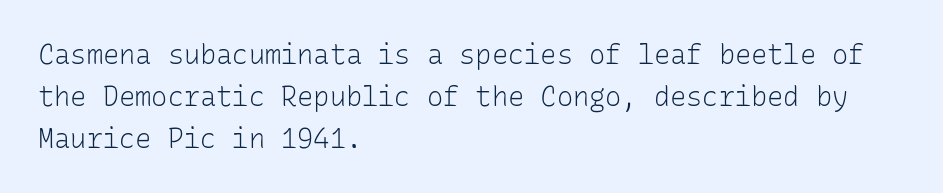
The image shows 27 px text type, upright; set left-aligned, normal line spacing (1.55x), normal letter spacing, not underlined.
